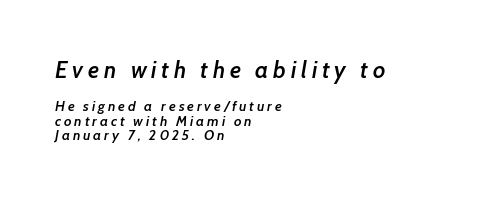
Each glyph is drawn with semibold strokes, heavier than normal yet not fully bold. The glyphs look as if they've been sheared to an angle. The emphasis by scale lands on block number one, above. The designer dialed line spacing down below the default. The zone under the glyphs is completely vacant.
